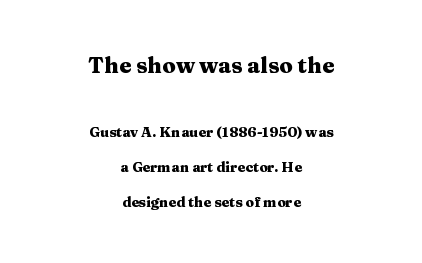
Q: Is the text bold? A: Yes.
Q: Is the text italic (slanted)? A: No, it is upright.
Q: Is the text underlined? A: No.
Q: How is the paragraph aligned? A: Centered.
Q: Is the spacing between letters normal or unusually wide? A: Normal.
Q: Is the spacing between lines tight, normal or loose? A: Loose.
Q: Which block of text is set in a larger size, the first (top) or the second (bottom)? A: The first (top) one.
